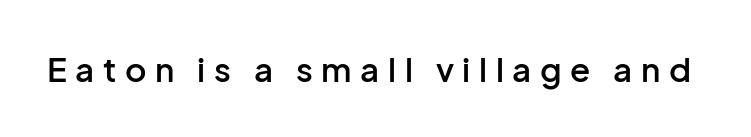
{"serif": "no", "italic": "no", "bold": "semi", "weight": "semibold", "width": "normal", "stroke_contrast": "low", "x_height": "medium", "monospaced": "no", "underline": "no", "letter_spacing": "wide", "letter_spacing_em": 0.26, "glyph_px": 33}
